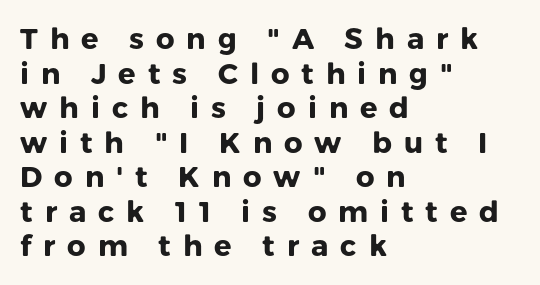
Nothing sits at the stroke ends, so this counts as sans-serif. Does extra space separate the letters? Yes, quite a lot of it. Look at the stroke-to-counter ratio: heavy, a bold. The specimen omits any rule beneath the text block's lines.
